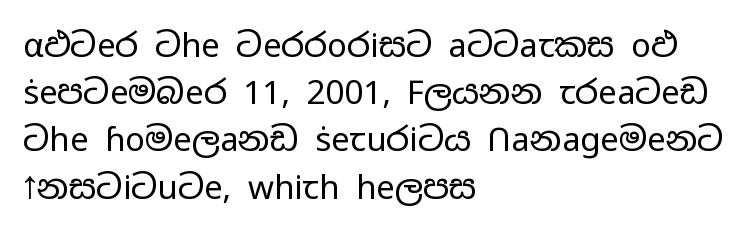
Horizontal alignment here is leftward, the default for most running prose. Vertically, the passage feels balanced, rows spaced as you'd expect. The gap between lines stays unmarked. The passage shown is typed in a proportional face where columns would drift. The weight tops out at a normal text grade.
